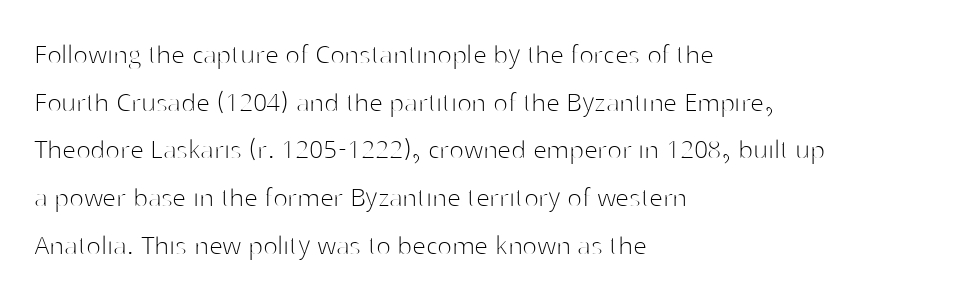
Q: Is the text bold? A: No.
Q: Is the text italic (slanted)? A: No, it is upright.
Q: Is the typeface a serif or a sans-serif typeface? A: Sans-serif.
Q: Is the text underlined? A: No.
Q: How is the paragraph aligned? A: Left-aligned.
Q: Is the spacing between letters normal or unusually wide? A: Normal.
Q: Is the spacing between lines tight, normal or loose? A: Normal.
Q: Width (condensed, normal, or wide)? A: Normal.
Q: Stroke contrast? A: High.
Q: x-height? A: Medium.
Q: Monospaced? A: No.
